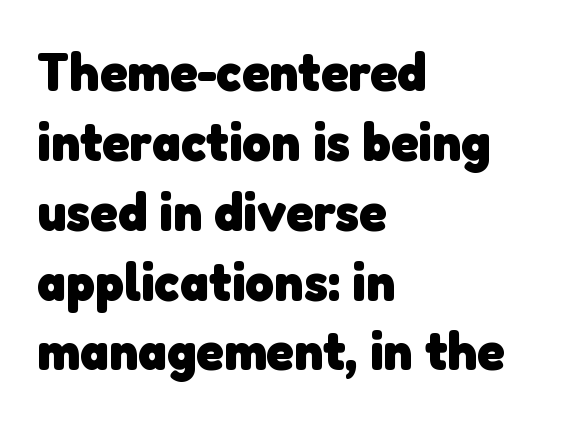
This rendering leaves character spacing at its baseline value. Bold? Absolutely — the strokes are thick and heavy. Is the block centered? No — it sits flush against the left margin. These lines are rendered in a variable-pitch font. Has an underline been added? It has not.
